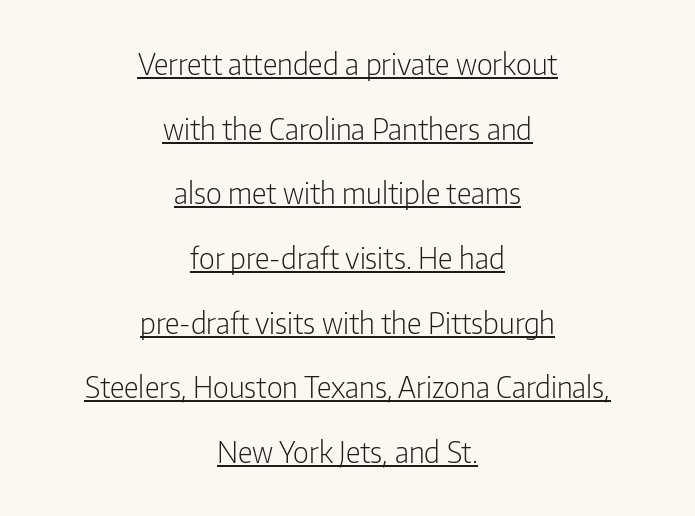
Q: Is the text bold? A: No.
Q: Is the text italic (slanted)? A: No, it is upright.
Q: Is the typeface a serif or a sans-serif typeface? A: Sans-serif.
Q: Is the text underlined? A: Yes.
Q: How is the paragraph aligned? A: Centered.
Q: Is the spacing between letters normal or unusually wide? A: Normal.
Q: Is the spacing between lines tight, normal or loose? A: Loose.
Q: Width (condensed, normal, or wide)? A: Condensed.
Q: Stroke contrast? A: Low.
Q: x-height? A: Medium.
Q: Monospaced? A: No.
